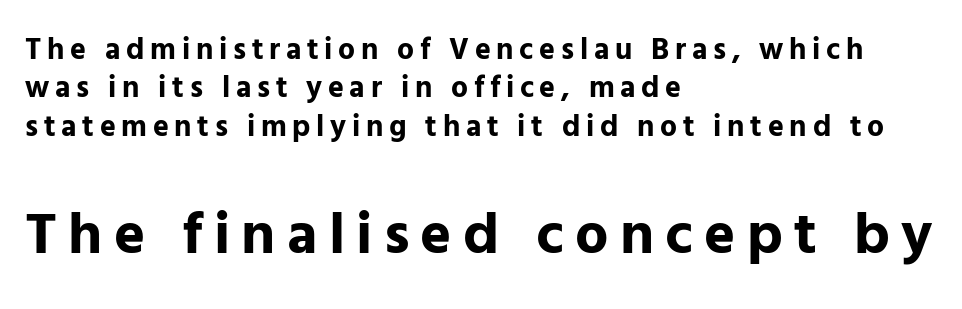
Look at the glyph heights: the lower group is clearly the bigger setting. Typeset ragged right — the left edge is the straight one. Serif or sans? Sans — the stroke terminals are bare. Think of a printed novel: that variable character pitch is what you see here.
